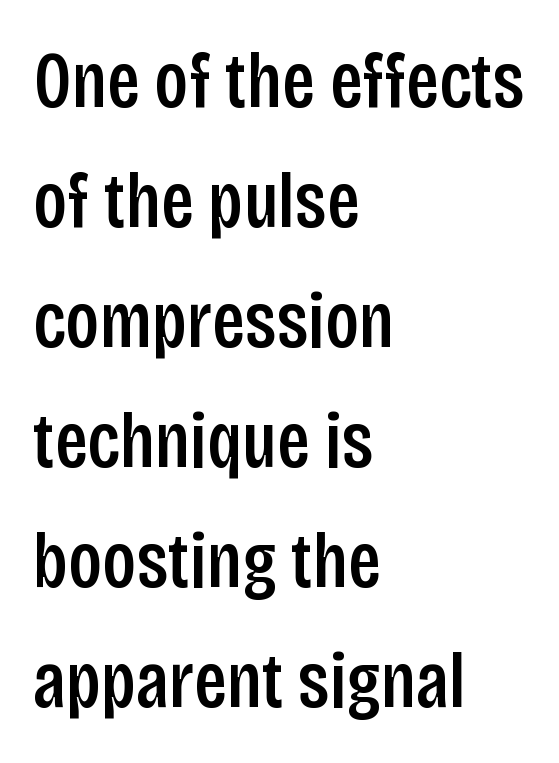
{"serif": "no", "italic": "no", "width": "condensed", "stroke_contrast": "low", "x_height": "large", "monospaced": "no", "underline": "no", "align": "left", "line_spacing": "normal", "line_spacing_ratio": 1.52, "letter_spacing": "normal", "letter_spacing_em": 0.0, "glyph_px": 79}
